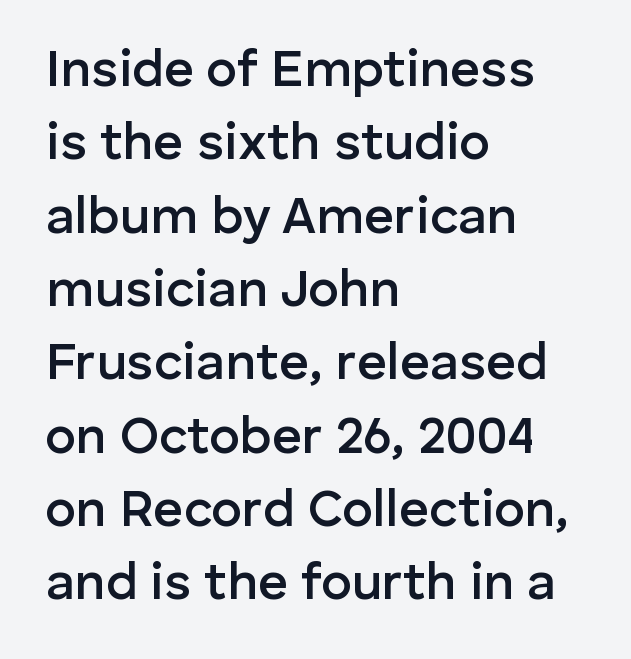
What's the leading like? Ordinary, nothing unusual. Glance below the letters and you will spot only blank space. The line texture is even and compact thanks to regular tracking. Each letter keeps its own natural width here, so spacing adapts to shape.
